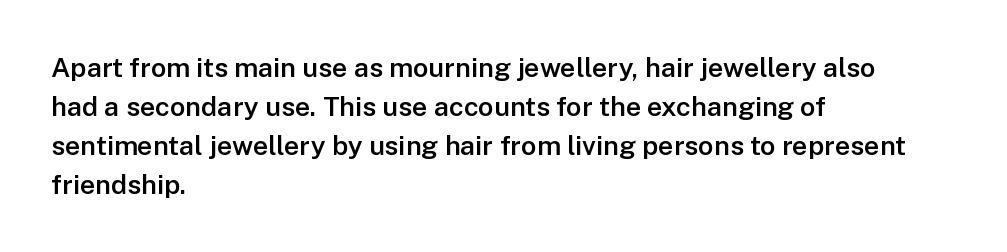
The image shows 27 px text type, upright; set left-aligned, normal line spacing (1.44x), normal letter spacing, not underlined.
